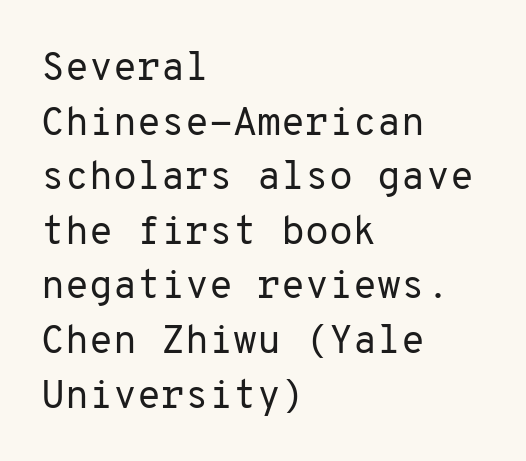
No chunkiness to these letters — they're not bold. Descenders hang freely into open space. Evenly set lines give the paragraph a standard silhouette. Reading down the block, your eye returns to a fixed left position each line.
